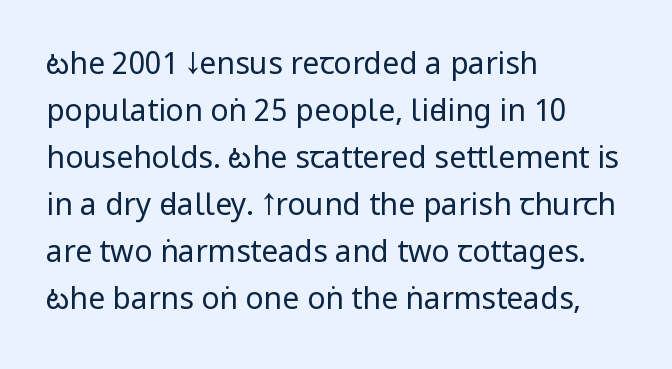
Each letter keeps its own natural width here, so spacing adapts to shape. These lines were composed using upright roman letters. Alignment: flush left. Quick note: interline space is typical. Bold? No — there's no thickening of the strokes. The tracking reads as untouched default to a designer's eye.
